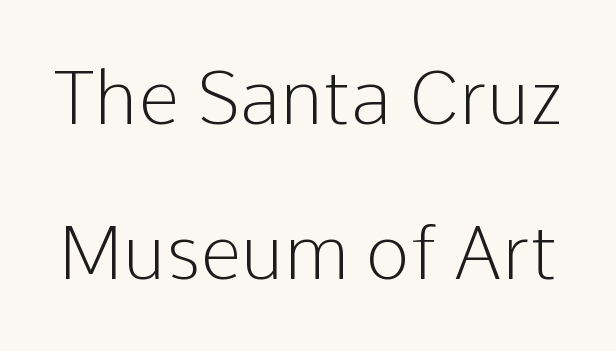
The image shows 75 px light sans-serif type, upright; set loose line spacing (2.07x), normal letter spacing, not underlined; low stroke contrast and a medium x-height.
